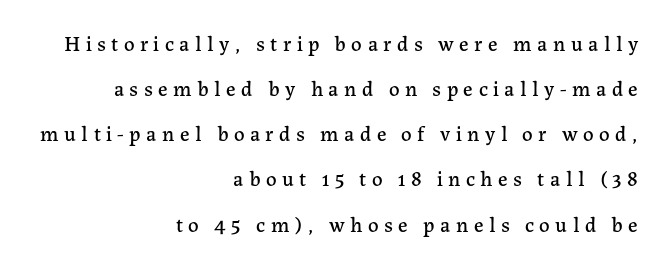
The image shows 21 px text type, upright; set right-aligned, loose line spacing (2.15x), unusually wide letter spacing (+0.26 em), not underlined.
